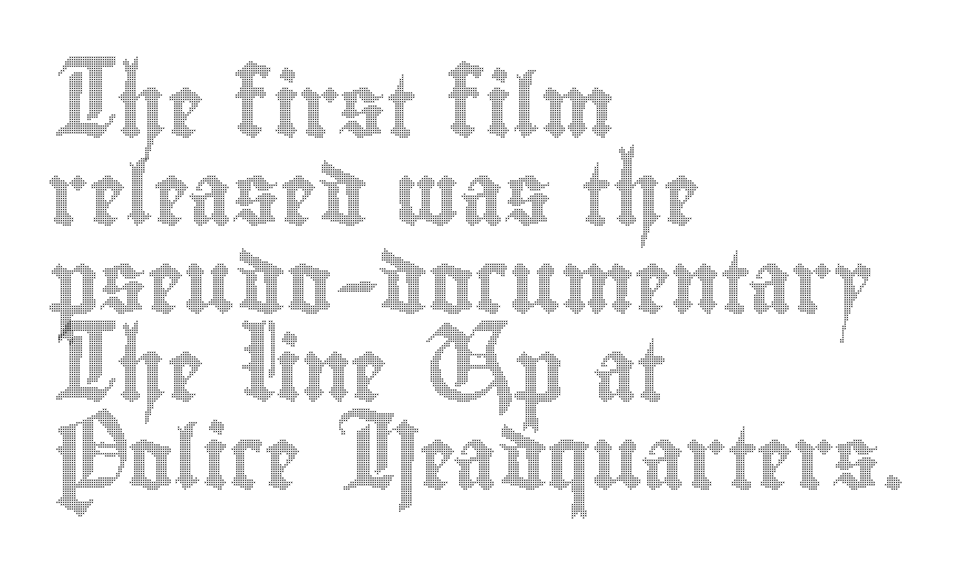
Q: Is the text italic (slanted)? A: No, it is upright.
Q: Is the text underlined? A: No.
Q: How is the paragraph aligned? A: Left-aligned.
Q: Is the spacing between letters normal or unusually wide? A: Normal.
Q: Is the spacing between lines tight, normal or loose? A: Normal.
Q: Width (condensed, normal, or wide)? A: Condensed.
Q: x-height? A: Small.
Q: Monospaced? A: No.
